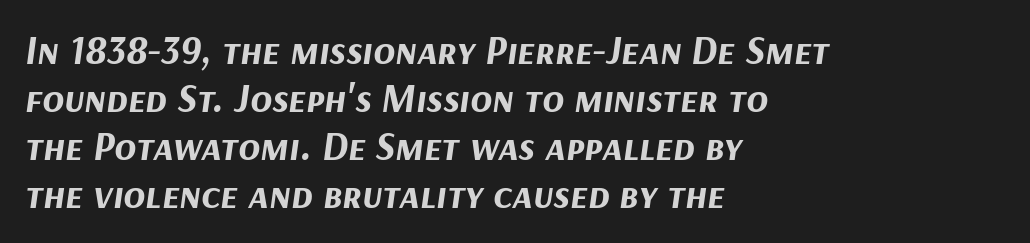
Is the type slanted? Yes — the strokes lean at a clear angle. Unmarked baselines from the first word to the last. Here the designer chose a conventional face with non-uniform glyph widths. These lines stack with their left ends in a neat column. The letters sit at their default tracking, neither squeezed nor spread. I'd describe the lettering as bold — thick and assertive.
